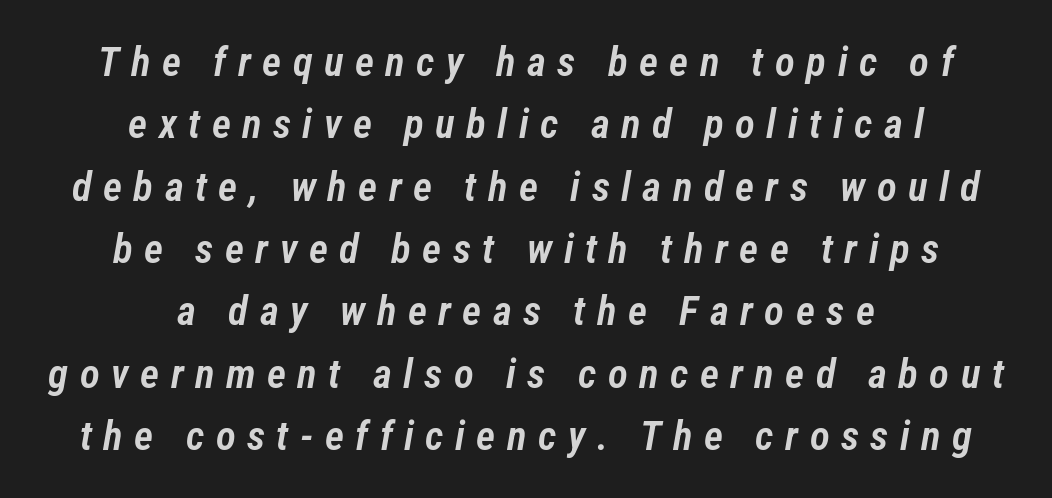
The image shows 41 px semibold, condensed type, italic (leaning right); set centered, normal line spacing (1.52x), unusually wide letter spacing (+0.28 em), not underlined; low stroke contrast and a medium x-height.
